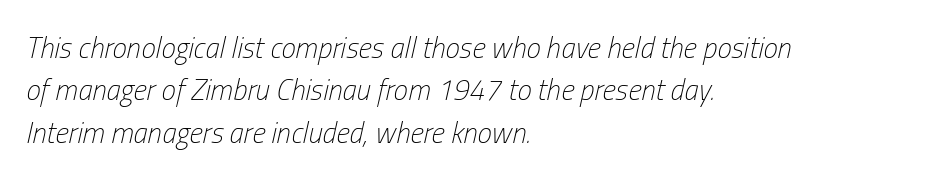
Q: Is the text bold? A: No.
Q: Is the text italic (slanted)? A: Yes, it leans right by about 13 degrees.
Q: Is the text underlined? A: No.
Q: How is the paragraph aligned? A: Left-aligned.
Q: Is the spacing between letters normal or unusually wide? A: Normal.
Q: Is the spacing between lines tight, normal or loose? A: Normal.
Q: Width (condensed, normal, or wide)? A: Condensed.
Q: Stroke contrast? A: Low.
Q: x-height? A: Medium.
Q: Monospaced? A: No.
